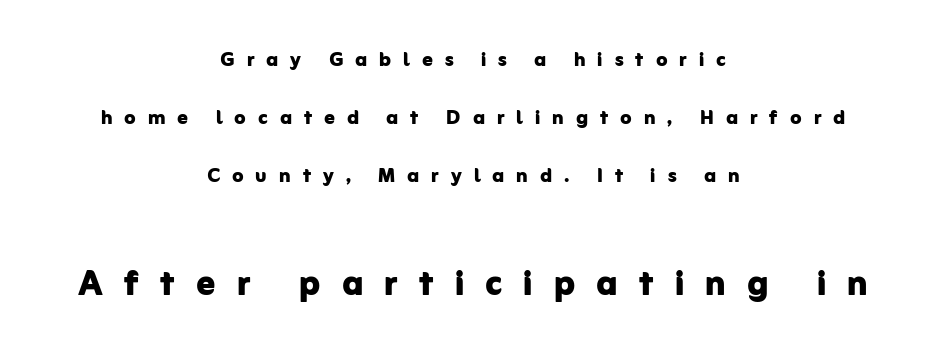
The image shows 46 px bold sans-serif type, upright; set centered, loose line spacing (2.23x), unusually wide letter spacing (+0.46 em), not underlined; the second (bottom) block is 1.77x larger; low stroke contrast and a medium x-height.
